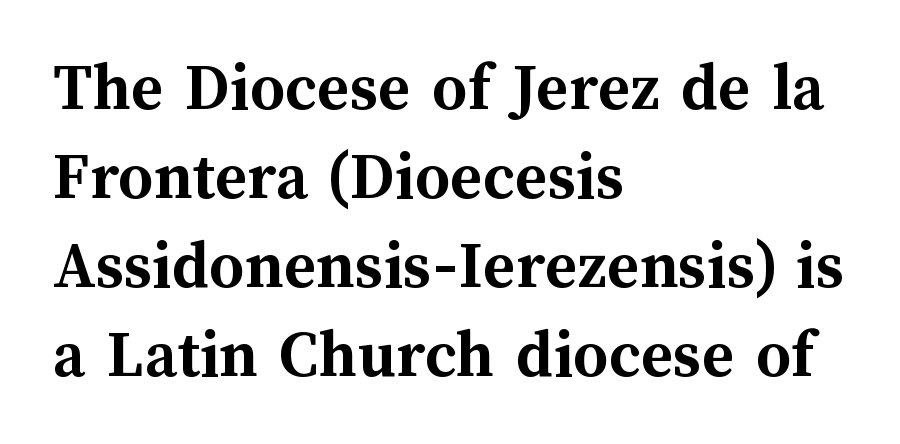
Every letter is thick-stroked: bold, no question. Every row of glyphs begins at an identical x-position on the left. Normally led — the rows are evenly, conventionally spaced. Italic? Not at all — the glyphs are vertical. Nobody drew a line under any word here. A typesetter would call this proportional, since set widths differ per character.
